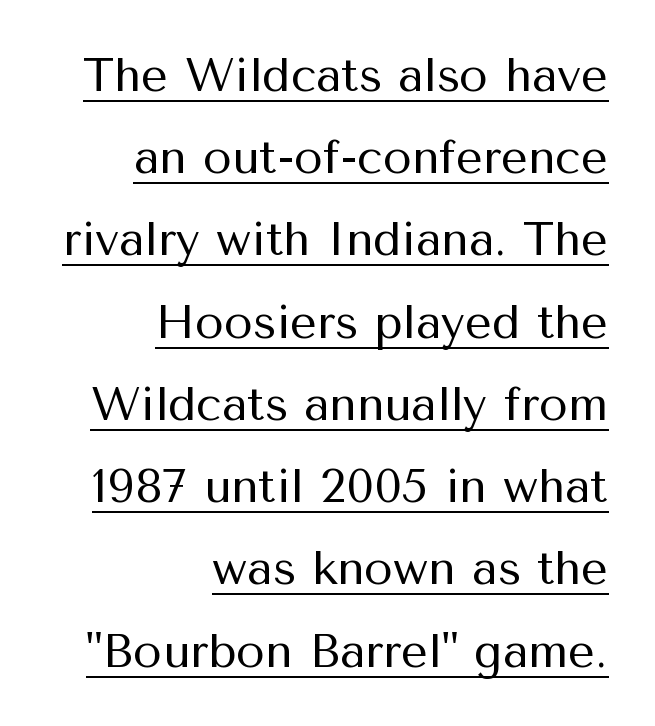
Q: Is the text bold? A: No.
Q: Is the text italic (slanted)? A: No, it is upright.
Q: Is the typeface a serif or a sans-serif typeface? A: Sans-serif.
Q: Is the text underlined? A: Yes.
Q: How is the paragraph aligned? A: Right-aligned.
Q: Is the spacing between letters normal or unusually wide? A: Normal.
Q: Width (condensed, normal, or wide)? A: Normal.
Q: Stroke contrast? A: Medium.
Q: x-height? A: Medium.
Q: Monospaced? A: No.
